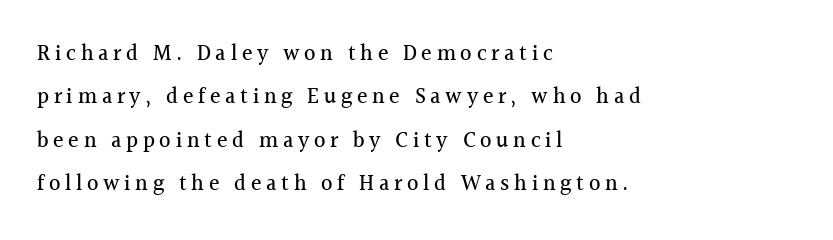
{"italic": "no", "underline": "no", "align": "left", "line_spacing": "loose", "line_spacing_ratio": 1.97, "letter_spacing": "wide", "letter_spacing_em": 0.21, "glyph_px": 22}
